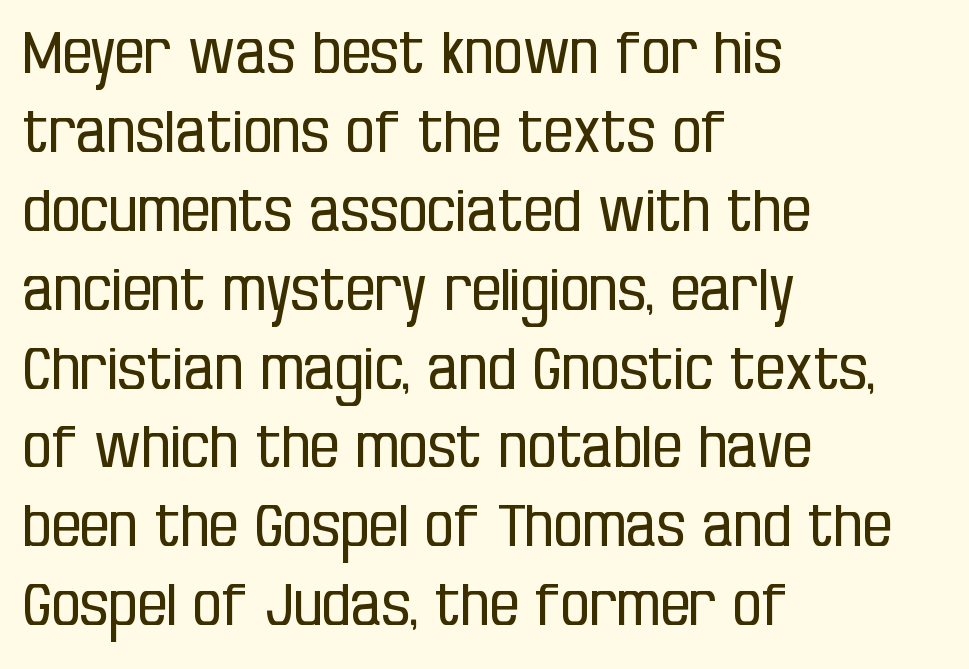
The image shows 58 px regular-weight, condensed sans-serif type, upright; set left-aligned, normal line spacing (1.36x), normal letter spacing, not underlined; low stroke contrast and a large x-height.
